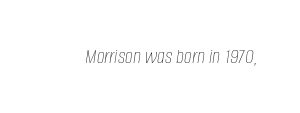
{"italic": "yes", "lean": "right", "slant_degrees": 8, "bold": "no", "underline": "no", "letter_spacing": "normal", "letter_spacing_em": 0.0, "glyph_px": 22}
